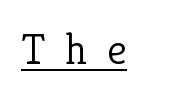
Q: Is the text bold? A: No.
Q: Is the text italic (slanted)? A: No, it is upright.
Q: Is the typeface a serif or a sans-serif typeface? A: Serif.
Q: Is the text underlined? A: Yes.
Q: Is the spacing between letters normal or unusually wide? A: Unusually wide.
Q: Width (condensed, normal, or wide)? A: Normal.
Q: Stroke contrast? A: Low.
Q: x-height? A: Medium.
Q: Monospaced? A: No.
